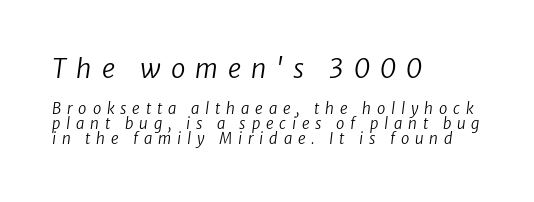
The image shows 26 px text type, italic (leaning right); set left-aligned, tight line spacing (1.01x), unusually wide letter spacing (+0.39 em), not underlined; the first (top) block is 1.73x larger.
